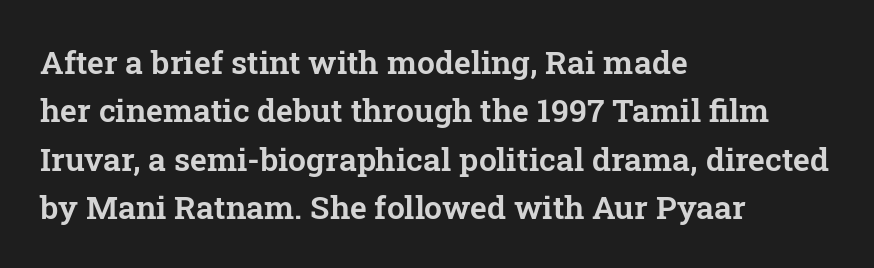
{"serif": "yes", "italic": "no", "width": "normal", "stroke_contrast": "low", "x_height": "medium", "monospaced": "no", "underline": "no", "align": "left", "line_spacing": "normal", "line_spacing_ratio": 1.51, "letter_spacing": "normal", "letter_spacing_em": 0.0, "glyph_px": 32}
